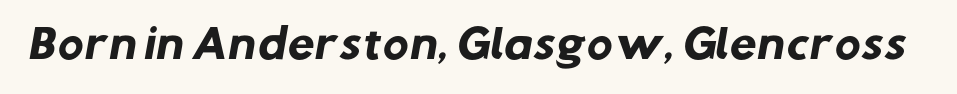
The image shows 39 px heavy sans-serif type; set normal letter spacing, not underlined; low stroke contrast and a medium x-height.
